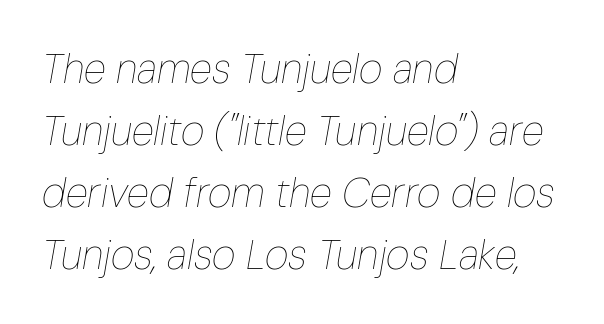
Varying glyph widths throughout — classic text-font behaviour. Characters are canted at an angle relative to the baseline's perpendicular. Compared with a centered layout, this one pins lines to the left instead. Students, note that the glyphs here touch the page at normal intervals. This is not heavy type; no bold has been used. Words float on clear page, feet unadorned.
